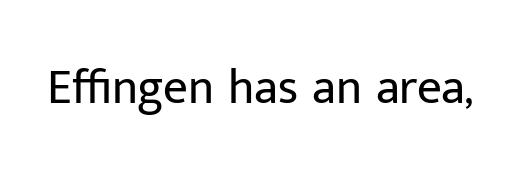
{"serif": "no", "italic": "no", "bold": "no", "weight": "regular", "width": "normal", "stroke_contrast": "low", "x_height": "medium", "monospaced": "no", "underline": "no", "letter_spacing": "normal", "letter_spacing_em": 0.0, "glyph_px": 49}
